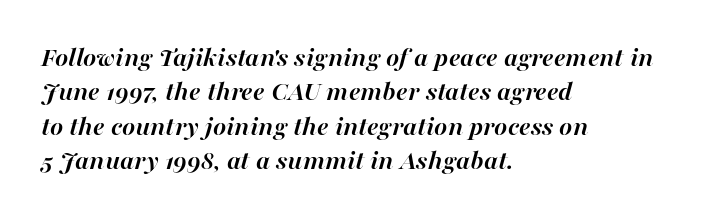
The image shows 28 px semibold type, italic (leaning right); set left-aligned, line spacing 1.23x, normal letter spacing, not underlined; high stroke contrast and a medium x-height.
